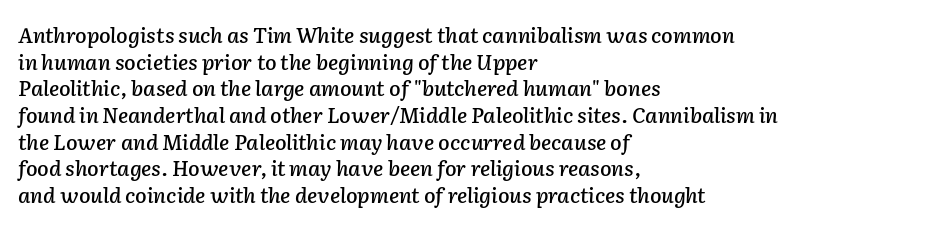
Only glyphs here, with clear space below each row. The setting favours the left margin, as ordinary paragraphs usually do. There's an unmistakable incline to the writing here. Standard letterfit; no display-style spreading of the glyphs. Quick note: interline space is typical.
